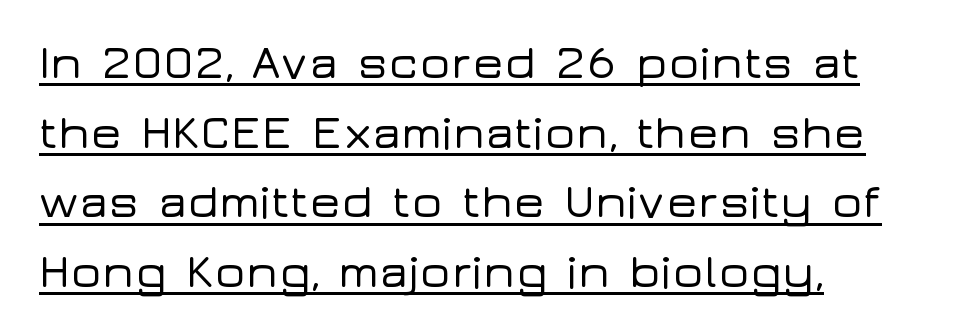
The image shows 47 px wide sans-serif type, upright; set left-aligned, normal line spacing (1.48x), normal letter spacing, underlined; low stroke contrast and a medium x-height.
